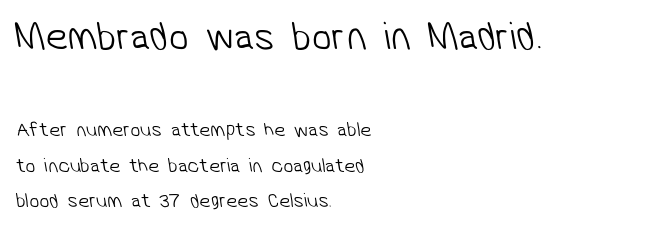
Q: Is the text bold? A: No.
Q: Is the typeface a serif or a sans-serif typeface? A: Sans-serif.
Q: Is the text underlined? A: No.
Q: How is the paragraph aligned? A: Left-aligned.
Q: Is the spacing between letters normal or unusually wide? A: Normal.
Q: Which block of text is set in a larger size, the first (top) or the second (bottom)? A: The first (top) one.
Q: Width (condensed, normal, or wide)? A: Normal.
Q: Stroke contrast? A: Low.
Q: x-height? A: Medium.
Q: Monospaced? A: No.
